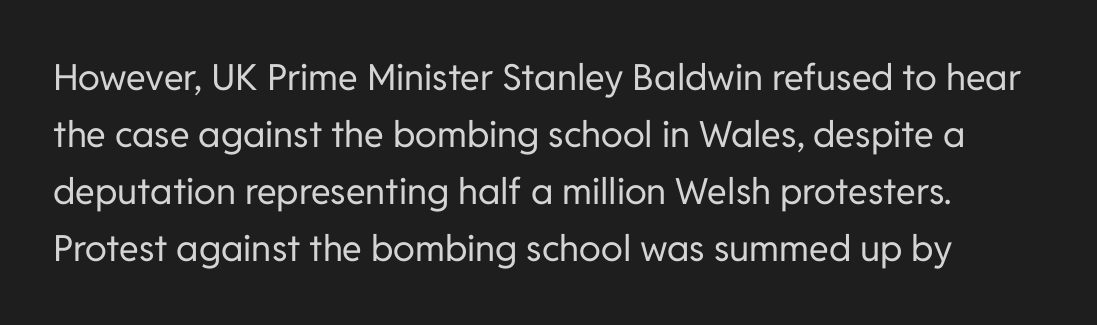
The image shows 36 px regular-weight sans-serif type, upright; set normal line spacing (1.58x), normal letter spacing, not underlined; low stroke contrast and a medium x-height.
